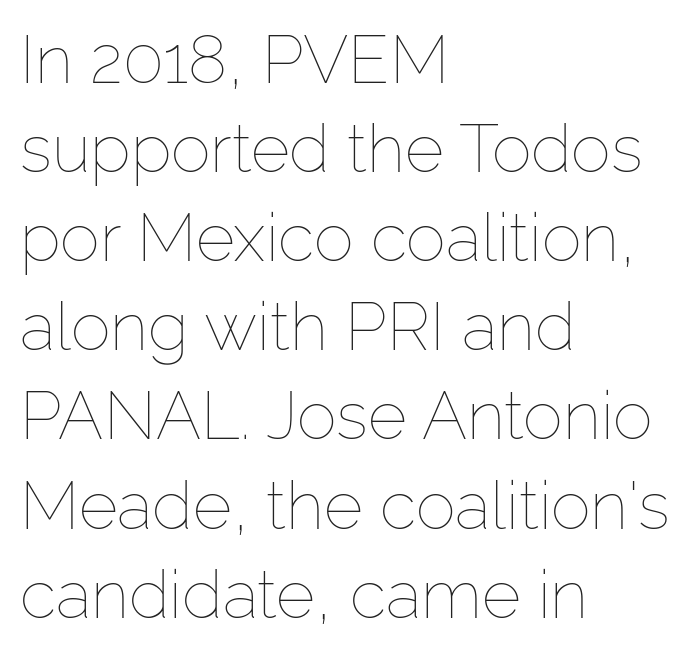
Think of a printed novel: that variable character pitch is what you see here. Quick note: interline space is typical. Every stem runs plumb, perpendicular to the baseline. Weight: regular or lighter. How are the letters spaced? Ordinarily, with no added tracking. Caption: multi-line text, flush left, ragged right.
